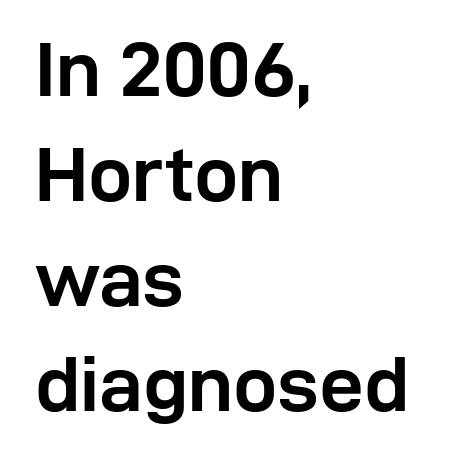
These lines are rendered in a variable-pitch font. The rows are spaced the way most documents space them. Nobody drew a line under any word here. A typesetter would call this zero additional tracking.
